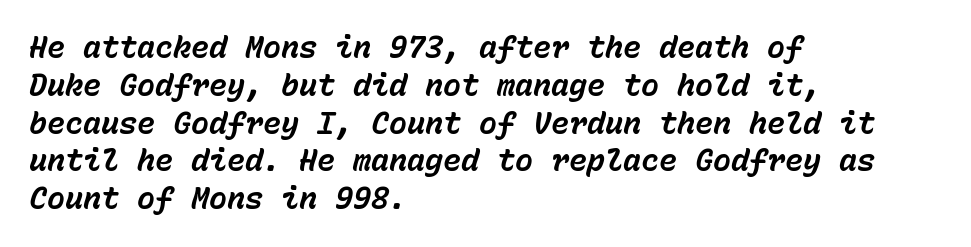
The image shows 30 px bold type, italic (leaning right), monospaced; set left-aligned, normal line spacing (1.26x), normal letter spacing, not underlined; low stroke contrast and a medium x-height.
